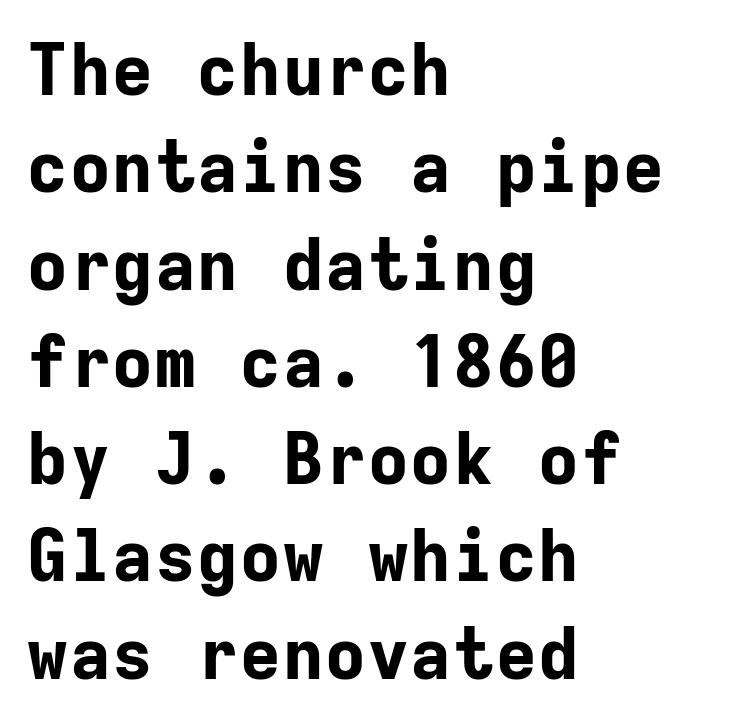
Q: Is the text bold? A: Yes.
Q: Is the text italic (slanted)? A: No, it is upright.
Q: Is the typeface a serif or a sans-serif typeface? A: Sans-serif.
Q: Is the text underlined? A: No.
Q: How is the paragraph aligned? A: Left-aligned.
Q: Is the spacing between letters normal or unusually wide? A: Normal.
Q: Is the spacing between lines tight, normal or loose? A: Normal.
Q: Width (condensed, normal, or wide)? A: Normal.
Q: Stroke contrast? A: Low.
Q: x-height? A: Medium.
Q: Monospaced? A: Yes.
